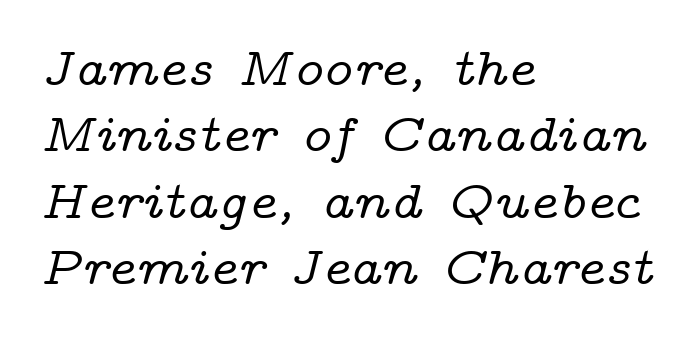
{"serif": "yes", "italic": "yes", "lean": "right", "slant_degrees": 14, "width": "wide", "stroke_contrast": "low", "x_height": "medium", "monospaced": "no", "underline": "no", "align": "left", "line_spacing_ratio": 1.23, "letter_spacing": "normal", "letter_spacing_em": 0.0, "glyph_px": 54}
